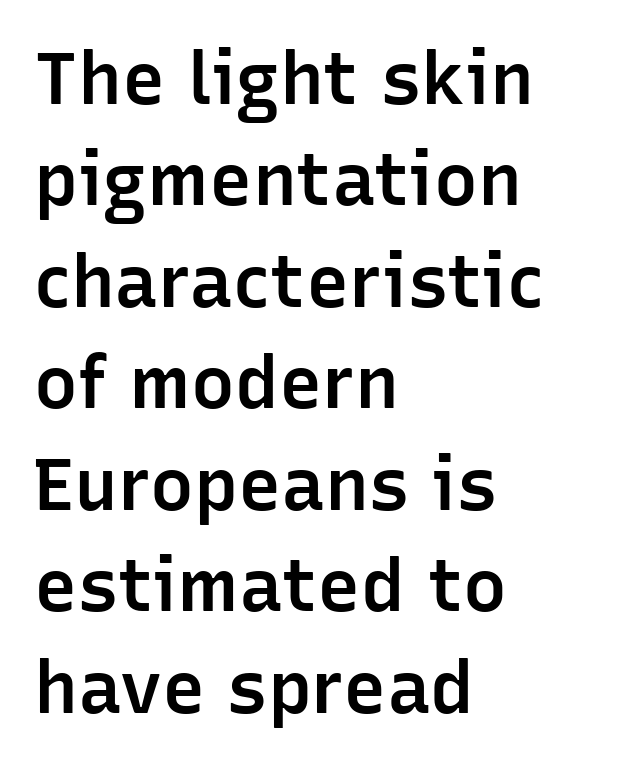
The lines in this sample share a left origin and differ only in where they stop. Quick note: not italic, upright. Slightly chunky letters — semibold, I'd say, not full bold. Words appear dense and cohesive because spacing is normal. The designer left line spacing at the default.
